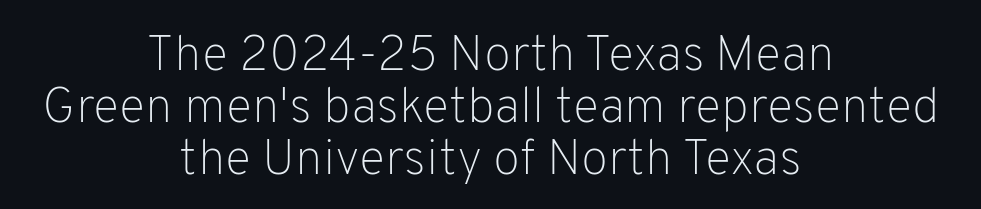
The image shows 50 px light sans-serif type, upright; set centered, tight line spacing (1.04x), normal letter spacing, not underlined; low stroke contrast and a medium x-height.
